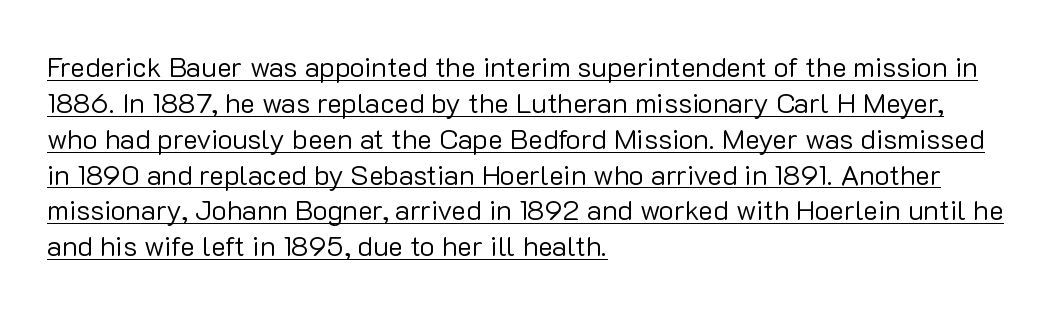
Q: Is the text bold? A: No.
Q: Is the text italic (slanted)? A: No, it is upright.
Q: Is the typeface a serif or a sans-serif typeface? A: Sans-serif.
Q: Is the text underlined? A: Yes.
Q: How is the paragraph aligned? A: Left-aligned.
Q: Is the spacing between letters normal or unusually wide? A: Normal.
Q: Is the spacing between lines tight, normal or loose? A: Normal.
Q: Width (condensed, normal, or wide)? A: Normal.
Q: Stroke contrast? A: Low.
Q: x-height? A: Medium.
Q: Monospaced? A: No.
